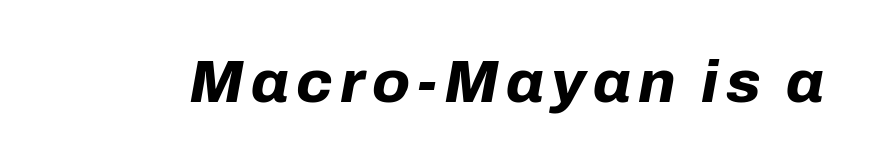
The image shows 60 px bold type, italic (leaning right); set not underlined; low stroke contrast and a medium x-height.
